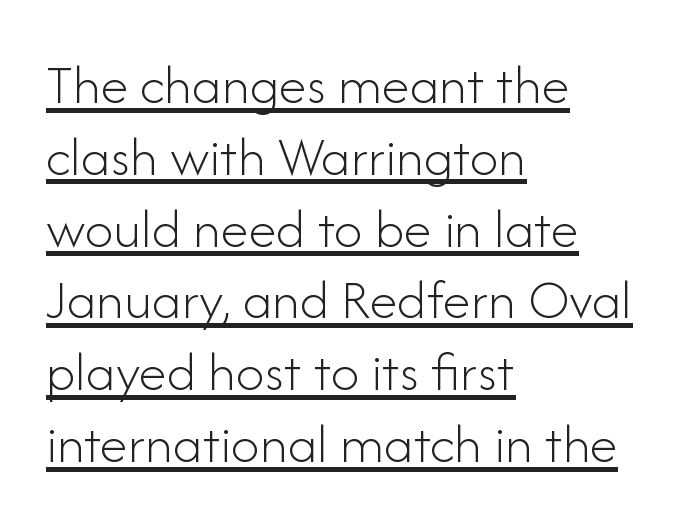
{"serif": "no", "italic": "no", "bold": "no", "weight": "light", "width": "normal", "stroke_contrast": "low", "x_height": "small", "monospaced": "no", "underline": "yes", "align": "left", "line_spacing": "normal", "line_spacing_ratio": 1.26, "letter_spacing": "normal", "letter_spacing_em": 0.0, "glyph_px": 57}
